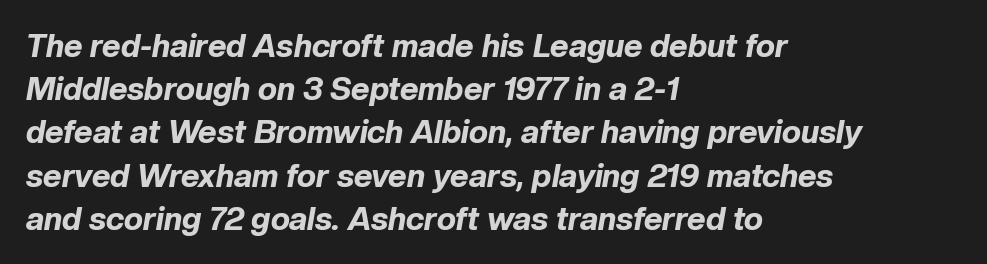
{"italic": "yes", "lean": "right", "slant_degrees": 10, "bold": "yes", "weight": "bold", "width": "normal", "stroke_contrast": "low", "x_height": "medium", "monospaced": "no", "underline": "no", "align": "left", "line_spacing": "normal", "line_spacing_ratio": 1.35, "letter_spacing": "normal", "letter_spacing_em": 0.0, "glyph_px": 32}
